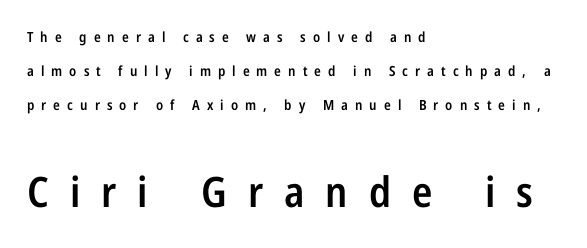
Q: Is the text bold? A: Semi-bold.
Q: Is the text italic (slanted)? A: No, it is upright.
Q: Is the typeface a serif or a sans-serif typeface? A: Sans-serif.
Q: Is the text underlined? A: No.
Q: How is the paragraph aligned? A: Left-aligned.
Q: Is the spacing between letters normal or unusually wide? A: Unusually wide.
Q: Is the spacing between lines tight, normal or loose? A: Loose.
Q: Which block of text is set in a larger size, the first (top) or the second (bottom)? A: The second (bottom) one.
Q: Width (condensed, normal, or wide)? A: Condensed.
Q: Stroke contrast? A: Low.
Q: x-height? A: Medium.
Q: Monospaced? A: No.
